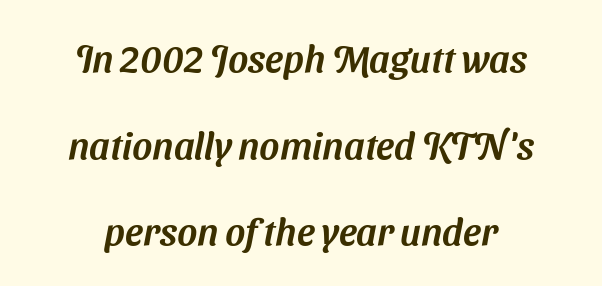
The image shows 38 px sans-serif type; set centered, loose line spacing (2.28x), normal letter spacing, not underlined; medium stroke contrast and a medium x-height.
